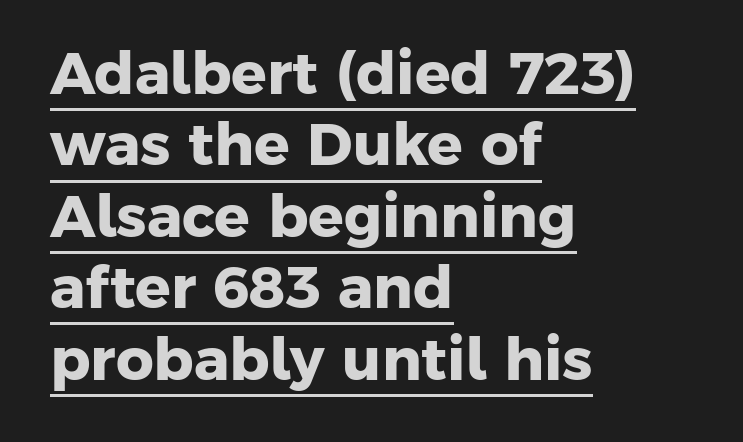
The image shows 59 px heavy sans-serif type; set left-aligned, line spacing 1.21x, normal letter spacing, underlined; low stroke contrast and a medium x-height.
